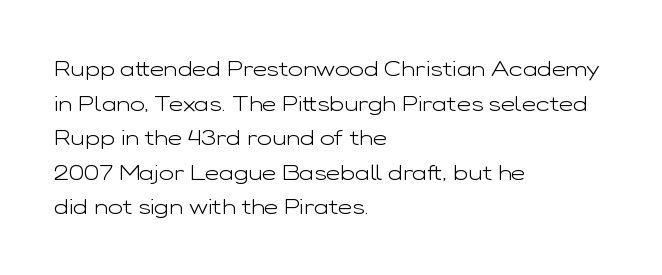
The image shows 22 px text type, upright; set left-aligned, normal line spacing (1.57x), normal letter spacing, not underlined.
